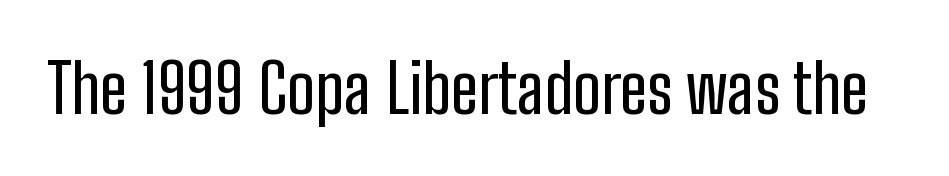
{"serif": "no", "italic": "no", "width": "condensed", "stroke_contrast": "low", "x_height": "medium", "monospaced": "no", "underline": "no", "letter_spacing": "normal", "letter_spacing_em": 0.0, "glyph_px": 68}
